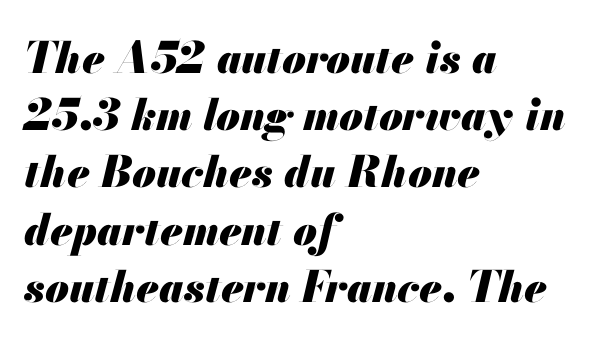
Horizontally, the lines are justified to the leading edge only. Horizontal bands of white between lines are of average thickness. Think of a printed novel: that variable character pitch is what you see here. Italic? Definitely — the glyphs are oblique.
